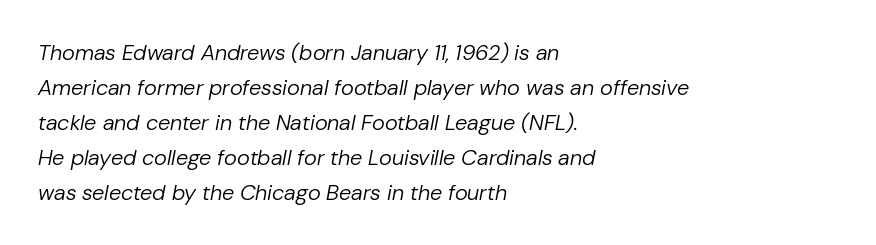
{"italic": "yes", "lean": "right", "slant_degrees": 10, "bold": "no", "underline": "no", "align": "left", "line_spacing": "normal", "line_spacing_ratio": 1.59, "letter_spacing": "normal", "letter_spacing_em": 0.0, "glyph_px": 22}
